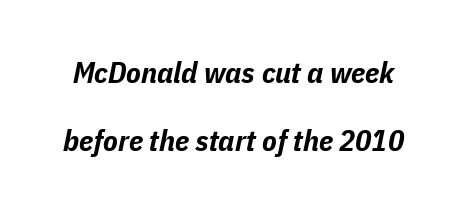
{"italic": "yes", "lean": "right", "slant_degrees": 11, "bold": "yes", "weight": "bold", "width": "condensed", "stroke_contrast": "low", "x_height": "medium", "monospaced": "no", "underline": "no", "line_spacing": "loose", "line_spacing_ratio": 2.27, "letter_spacing": "normal", "letter_spacing_em": 0.0, "glyph_px": 30}
